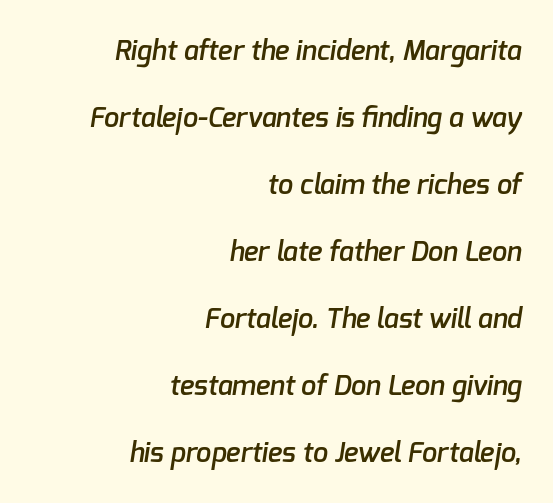
The rag falls on the left side of this text block. The line-height multiplier appears high, well above default. The baseline area is clear. A bit beefed up — I'd call it semibold rather than bold.
